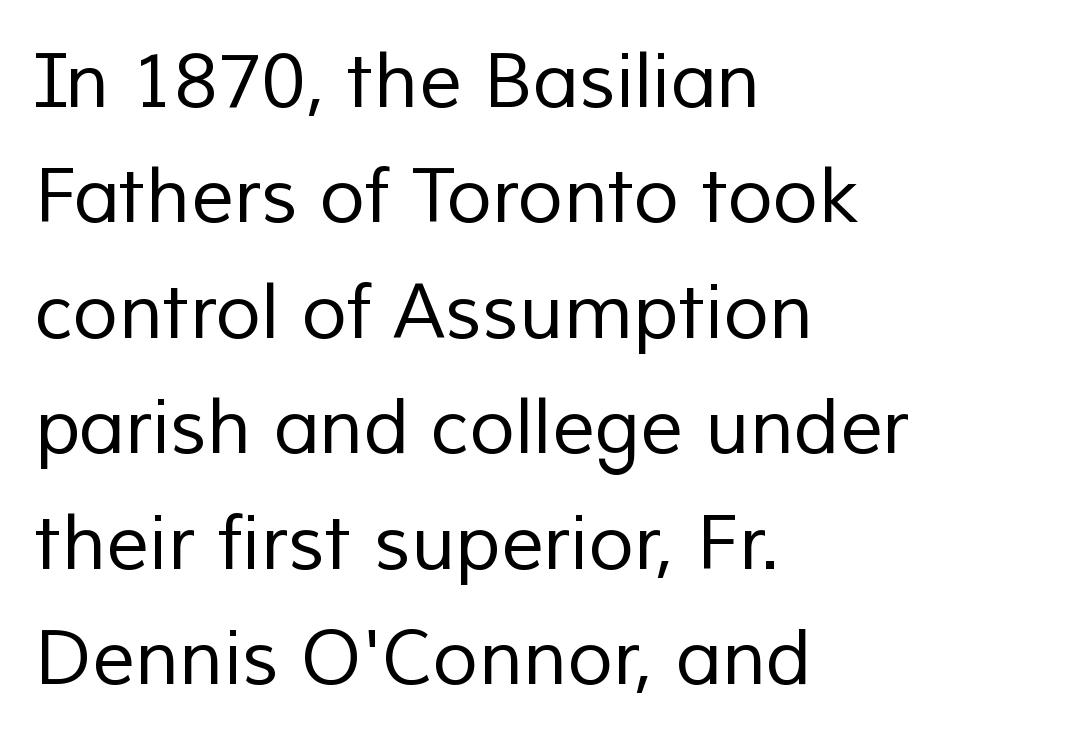
Caption: multi-line text, flush left, ragged right. Examine the stroke ends and you'll find no serifs. The block of text has a typical density, with ordinary space between rows. A quiet, ordinary-to-light weight characterises the typeface. This rendering leaves character spacing at its baseline value.
